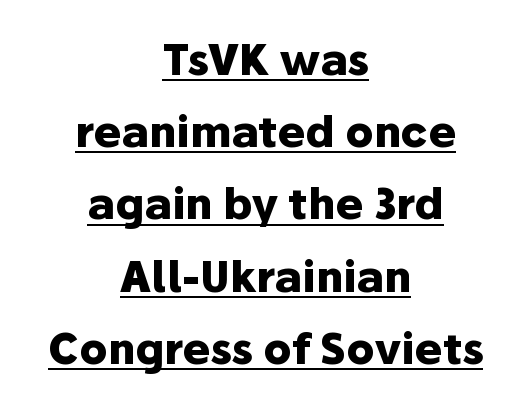
Compared with typical body copy, the letter spacing here is the same. I'd describe the lettering as bold — thick and assertive. Upright lettering throughout. In CSS terms this would be text-align: center. Character widths vary here, with narrow letters taking less room than wide ones.
